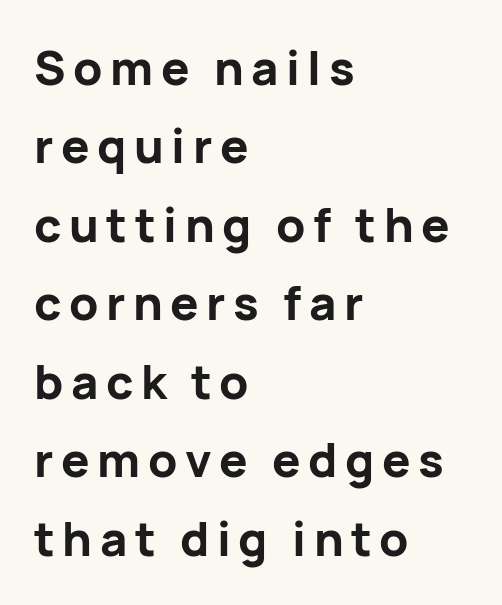
{"serif": "no", "italic": "no", "bold": "yes", "weight": "bold", "width": "normal", "stroke_contrast": "low", "x_height": "medium", "monospaced": "no", "underline": "no", "align": "left", "line_spacing": "normal", "line_spacing_ratio": 1.67, "glyph_px": 47}
